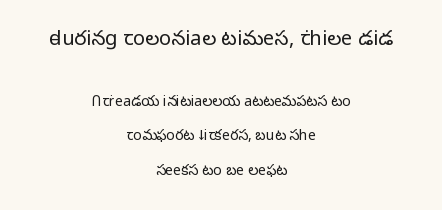
The image shows 20 px text type, upright; set centered, loose line spacing (2.48x), normal letter spacing, not underlined; the first (top) block is 1.43x larger.
